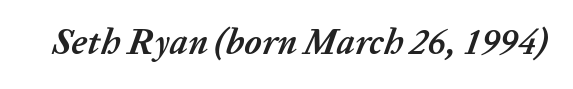
Q: Is the text bold? A: Yes.
Q: Is the text italic (slanted)? A: Yes, it leans right by about 20 degrees.
Q: Is the text underlined? A: No.
Q: Is the spacing between letters normal or unusually wide? A: Normal.
Q: Width (condensed, normal, or wide)? A: Normal.
Q: Stroke contrast? A: Low.
Q: x-height? A: Medium.
Q: Monospaced? A: No.
